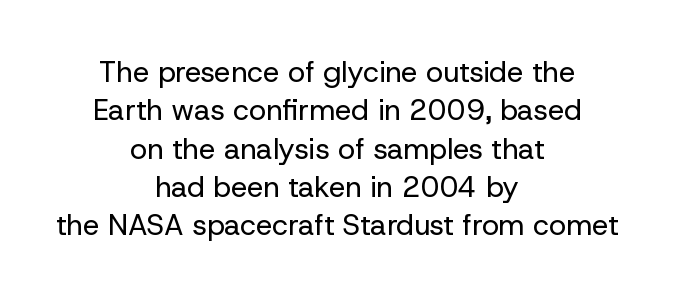
{"serif": "no", "italic": "no", "bold": "no", "weight": "regular", "width": "normal", "stroke_contrast": "low", "x_height": "medium", "monospaced": "no", "underline": "no", "align": "center", "line_spacing": "normal", "line_spacing_ratio": 1.32, "letter_spacing": "normal", "letter_spacing_em": 0.0, "glyph_px": 29}
